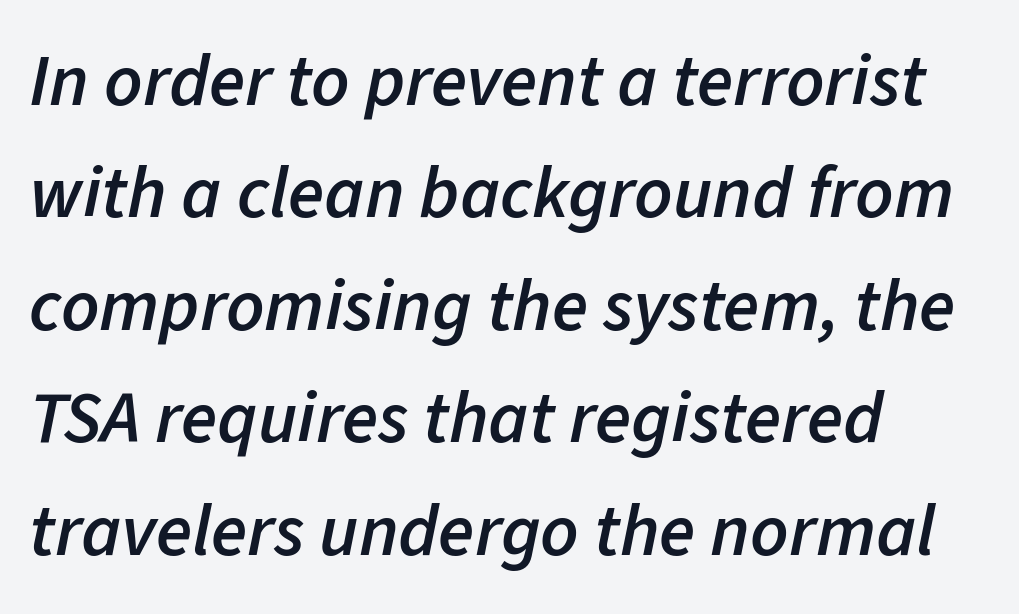
The image shows 74 px semibold type, italic (leaning right); set left-aligned, normal line spacing (1.52x), normal letter spacing, not underlined; low stroke contrast and a medium x-height.
